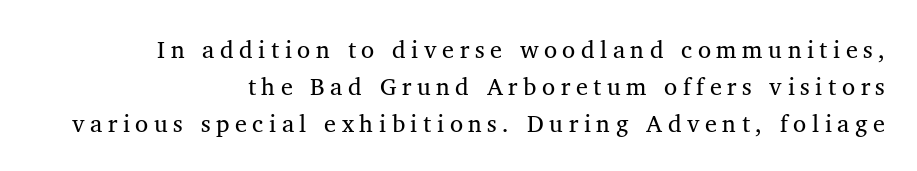
The image shows 24 px text type, upright; set right-aligned, normal line spacing (1.55x), unusually wide letter spacing (+0.23 em), not underlined.
